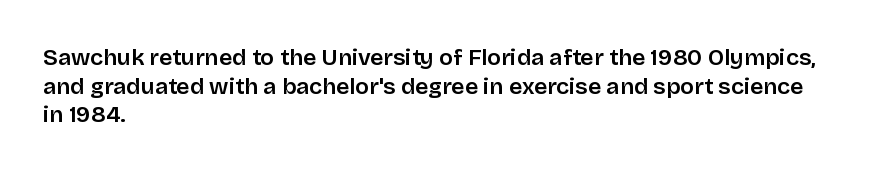
The image shows 23 px text type, upright; set left-aligned, line spacing 1.24x, normal letter spacing, not underlined.
